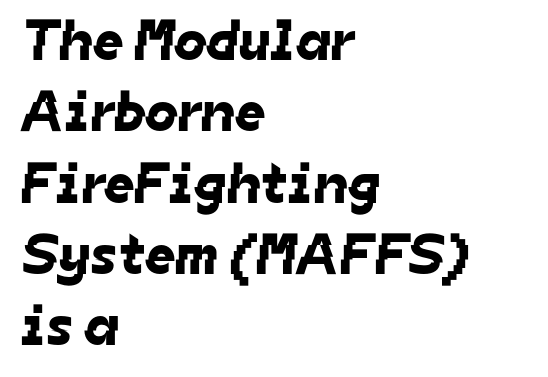
The image shows 58 px sans-serif type; set left-aligned, line spacing 1.23x, normal letter spacing, not underlined; low stroke contrast and a medium x-height.
